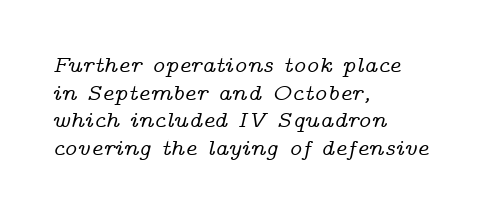
A typesetter would call this zero additional tracking. Honestly, there is no underline to notice here at all. A classic flush-left, rag-right setting is used for this passage. The text carries the slant typical of an italic or oblique font.
